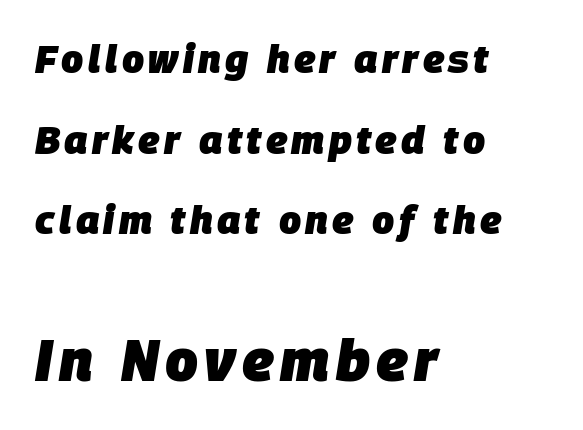
{"italic": "yes", "lean": "right", "slant_degrees": 9, "bold": "yes", "weight": "heavy", "width": "normal", "stroke_contrast": "low", "x_height": "large", "monospaced": "no", "underline": "no", "align": "left", "line_spacing": "loose", "line_spacing_ratio": 2.07, "larger_block": "second", "size_ratio": 1.49, "glyph_px": 58}
